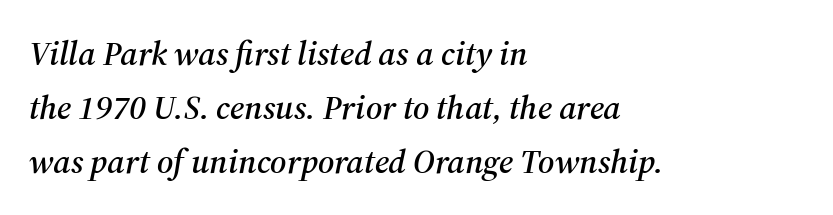
{"serif": "yes", "italic": "yes", "lean": "right", "slant_degrees": 12, "width": "normal", "stroke_contrast": "medium", "x_height": "medium", "monospaced": "no", "underline": "no", "align": "left", "line_spacing": "normal", "line_spacing_ratio": 1.59, "letter_spacing": "normal", "letter_spacing_em": 0.0, "glyph_px": 34}
